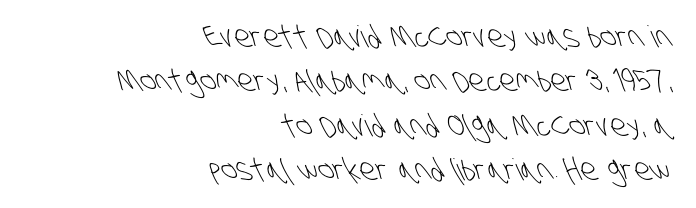
Q: Is the text bold? A: No.
Q: Is the typeface a serif or a sans-serif typeface? A: Sans-serif.
Q: Is the text underlined? A: No.
Q: How is the paragraph aligned? A: Right-aligned.
Q: Is the spacing between letters normal or unusually wide? A: Normal.
Q: Is the spacing between lines tight, normal or loose? A: Normal.
Q: Width (condensed, normal, or wide)? A: Condensed.
Q: Stroke contrast? A: Low.
Q: x-height? A: Large.
Q: Monospaced? A: No.
